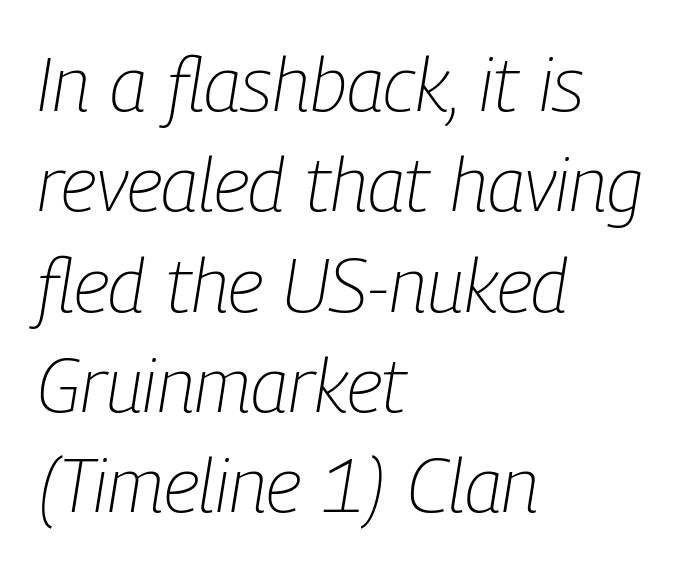
The image shows 76 px light, condensed type, italic (leaning right); set left-aligned, normal line spacing (1.32x), normal letter spacing, not underlined; low stroke contrast and a medium x-height.
